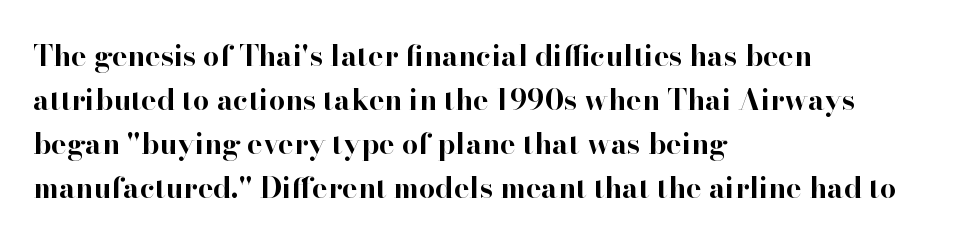
{"serif": "yes", "italic": "no", "bold": "yes", "weight": "bold", "width": "normal", "stroke_contrast": "high", "x_height": "small", "monospaced": "no", "underline": "no", "align": "left", "line_spacing": "normal", "line_spacing_ratio": 1.52, "letter_spacing": "normal", "letter_spacing_em": 0.0, "glyph_px": 29}
